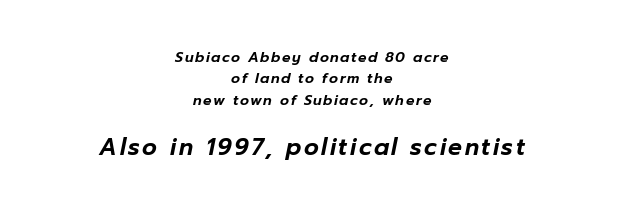
The image shows 23 px text type, italic (leaning right); set centered, normal line spacing (1.53x), not underlined; the second (bottom) block is 1.64x larger.
